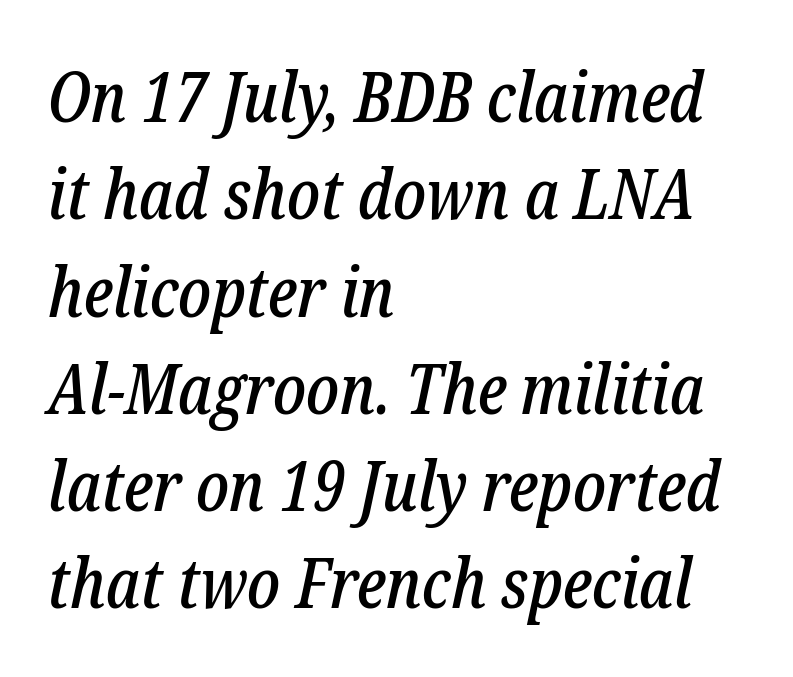
Typographically, this falls in the serif category. The text carries the slant typical of an italic or oblique font. The rows are spaced the way most documents space them. Leftover space on each line is placed entirely after the last word. There is no visible air inserted between adjacent glyphs.
